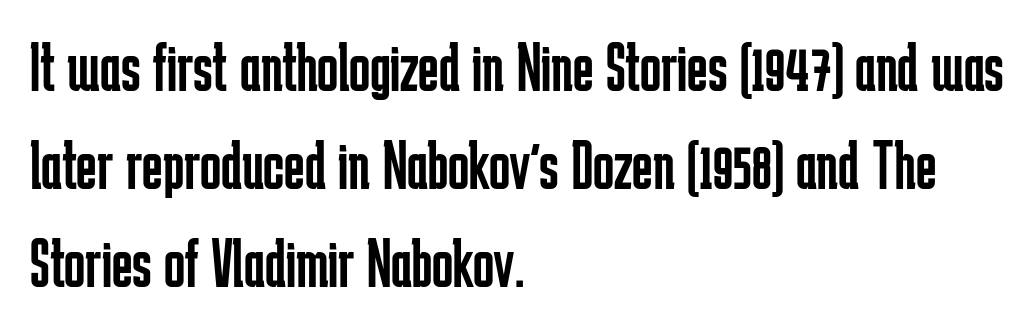
{"serif": "no", "italic": "no", "bold": "no", "weight": "regular", "width": "condensed", "stroke_contrast": "low", "x_height": "medium", "monospaced": "no", "underline": "no", "align": "left", "line_spacing": "normal", "line_spacing_ratio": 1.4, "letter_spacing": "normal", "letter_spacing_em": 0.0, "glyph_px": 70}
